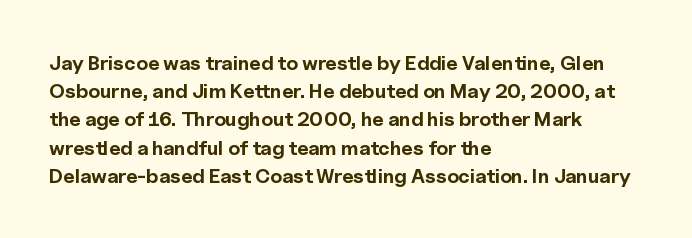
Upright lettering throughout. Each line starts at the same left margin while the right side varies. The passage shown has conventional tracking throughout. The glyphs have the mass of a bold cut. Summary of vertical rhythm: regular, with standard interline spacing. Words float on clear page, feet unadorned.
